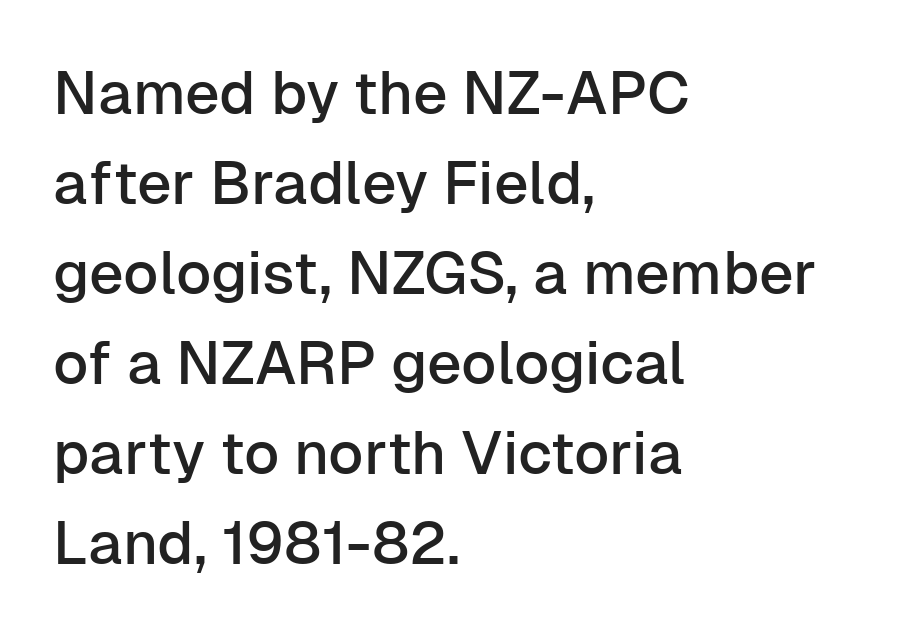
The image shows 60 px sans-serif type, upright; set left-aligned, normal line spacing (1.5x), normal letter spacing, not underlined; low stroke contrast and a medium x-height.
